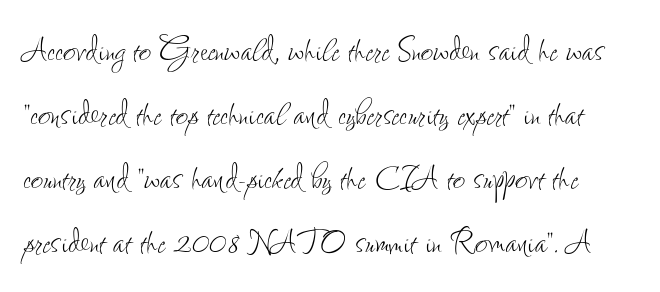
Q: Is the text bold? A: No.
Q: Is the text italic (slanted)? A: Yes.
Q: Is the text underlined? A: No.
Q: Is the spacing between letters normal or unusually wide? A: Normal.
Q: Is the spacing between lines tight, normal or loose? A: Normal.
Q: Width (condensed, normal, or wide)? A: Condensed.
Q: Stroke contrast? A: Low.
Q: x-height? A: Small.
Q: Monospaced? A: No.
